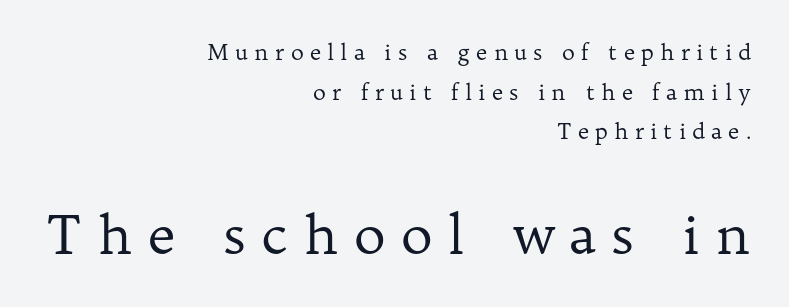
{"serif": "yes", "italic": "no", "bold": "no", "weight": "regular", "width": "normal", "stroke_contrast": "low", "x_height": "medium", "monospaced": "no", "underline": "no", "align": "right", "line_spacing_ratio": 1.8, "letter_spacing": "wide", "letter_spacing_em": 0.28, "larger_block": "second", "size_ratio": 2.45, "glyph_px": 54}
